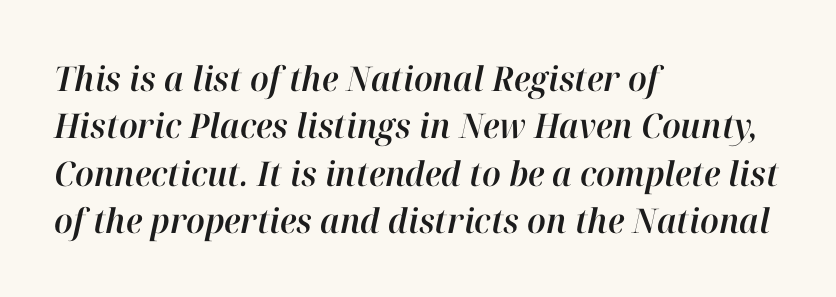
The foot of each line stays bare and open. Horizontal bands of white between lines are of average thickness. Honestly, the letter spacing is just normal — you wouldn't notice it. Typeset ragged right — the left edge is the straight one. Varying glyph widths throughout — classic text-font behaviour.
